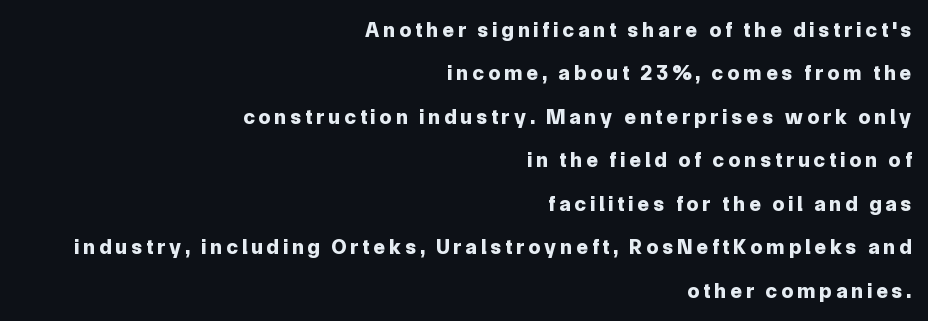
Q: Is the text bold? A: Yes.
Q: Is the text italic (slanted)? A: No, it is upright.
Q: Is the text underlined? A: No.
Q: How is the paragraph aligned? A: Right-aligned.
Q: Is the spacing between letters normal or unusually wide? A: Unusually wide.
Q: Is the spacing between lines tight, normal or loose? A: Loose.
